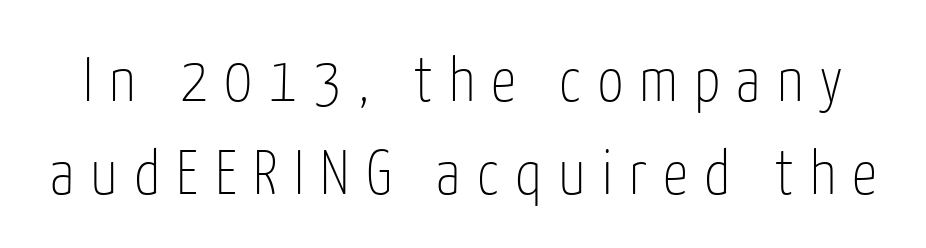
Every character sits straight up, as roman type does. Letter spacing: wide. The passage shown stacks its lines at a standard gap. Each row of text sits above clean, open space.
